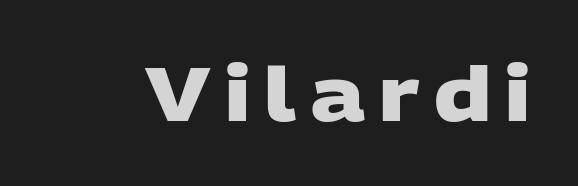
Set as a true bold cut, around the 700 mark. The letters advance in unequal steps, a hallmark of proportional type. Descenders are the only things crossing below the line. Does the type have serifs? No, each stem ends abruptly.
